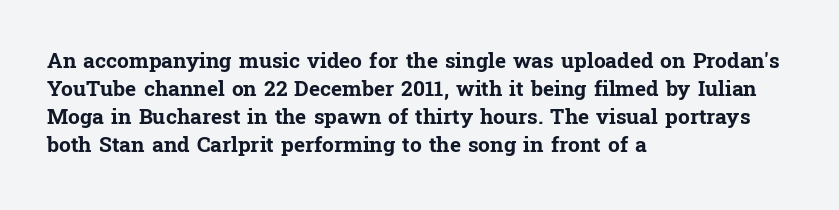
Q: Is the text bold? A: Yes.
Q: Is the text italic (slanted)? A: No, it is upright.
Q: Is the text underlined? A: No.
Q: How is the paragraph aligned? A: Left-aligned.
Q: Is the spacing between letters normal or unusually wide? A: Normal.
Q: Is the spacing between lines tight, normal or loose? A: Normal.
